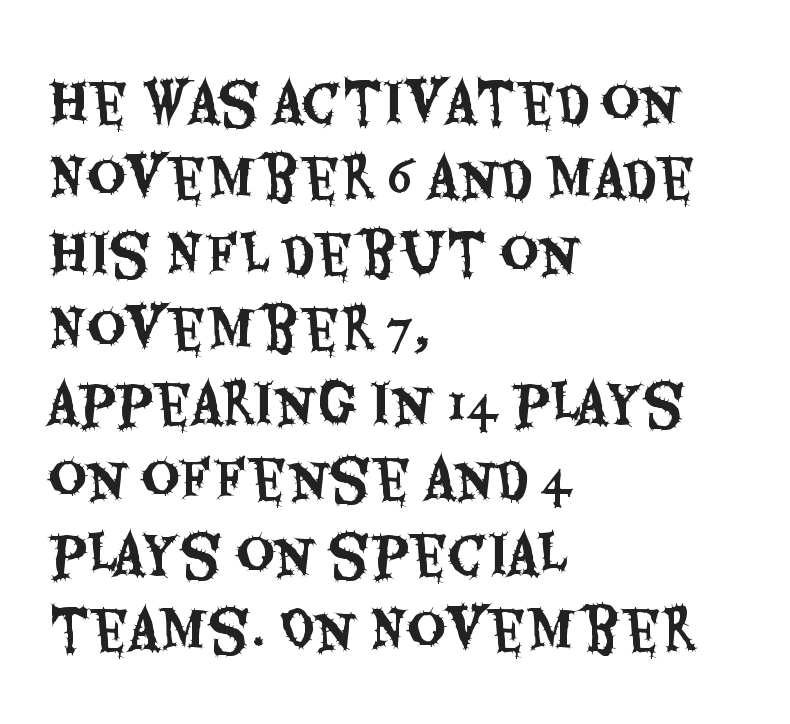
{"serif": "no", "italic": "no", "width": "condensed", "stroke_contrast": "medium", "x_height": "large", "monospaced": "no", "underline": "no", "align": "left", "line_spacing": "normal", "line_spacing_ratio": 1.42, "letter_spacing": "normal", "letter_spacing_em": 0.0, "glyph_px": 53}
